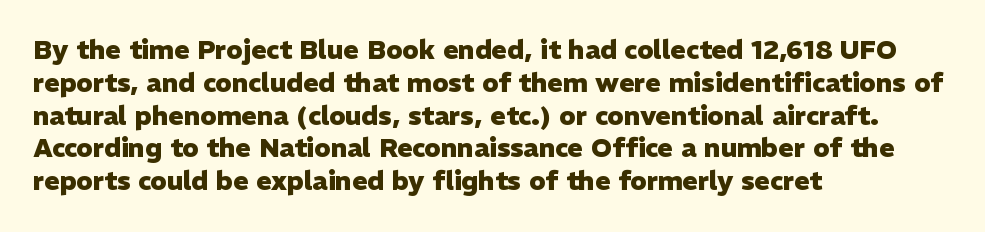
The image shows 26 px bold type, upright; set left-aligned, normal line spacing (1.26x), normal letter spacing, not underlined.
